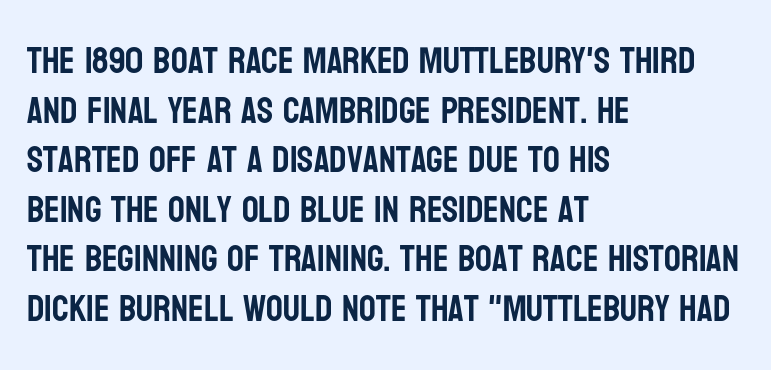
{"serif": "no", "italic": "no", "width": "condensed", "stroke_contrast": "low", "x_height": "large", "monospaced": "no", "underline": "no", "align": "left", "line_spacing": "normal", "line_spacing_ratio": 1.34, "letter_spacing": "normal", "letter_spacing_em": 0.0, "glyph_px": 37}
